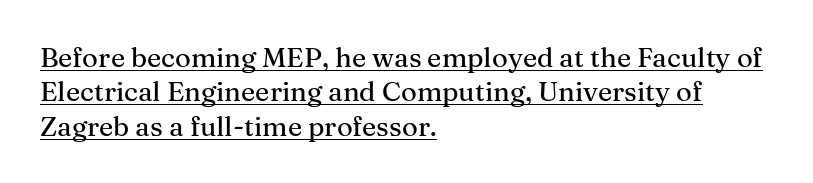
Q: Is the text italic (slanted)? A: No, it is upright.
Q: Is the text underlined? A: Yes.
Q: How is the paragraph aligned? A: Left-aligned.
Q: Is the spacing between letters normal or unusually wide? A: Normal.
Q: Is the spacing between lines tight, normal or loose? A: Normal.
